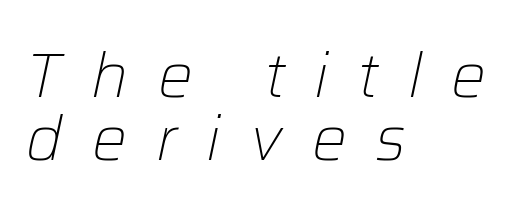
The image shows 62 px light type, italic (leaning right); set left-aligned, tight line spacing (1.01x), unusually wide letter spacing (+0.47 em), not underlined; low stroke contrast and a medium x-height.
